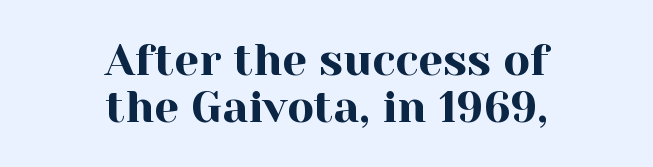
The space directly below the letters is spotless. The whitespace from short lines is split evenly between both sides. The face used here is rendered with its standard letterfit. The face used here is seriffed, in the tradition of book romans. A typesetter would call this leading minimal, almost set solid.
